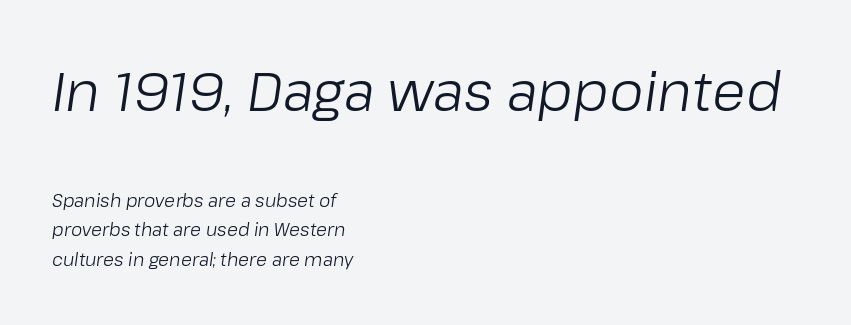
The image shows 55 px light type, italic (leaning right); set left-aligned, normal line spacing (1.65x), normal letter spacing, not underlined; the first (top) block is 3.06x larger; low stroke contrast and a medium x-height.
